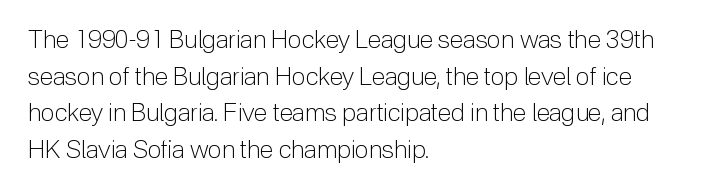
Q: Is the text bold? A: No.
Q: Is the text italic (slanted)? A: No, it is upright.
Q: Is the text underlined? A: No.
Q: How is the paragraph aligned? A: Left-aligned.
Q: Is the spacing between letters normal or unusually wide? A: Normal.
Q: Is the spacing between lines tight, normal or loose? A: Normal.
